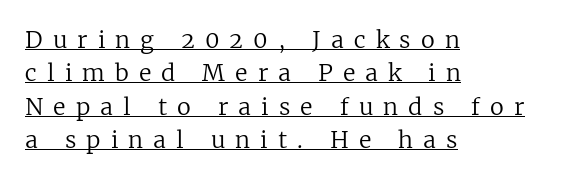
The image shows 23 px text type, upright; set left-aligned, normal line spacing (1.45x), unusually wide letter spacing (+0.44 em), underlined.
